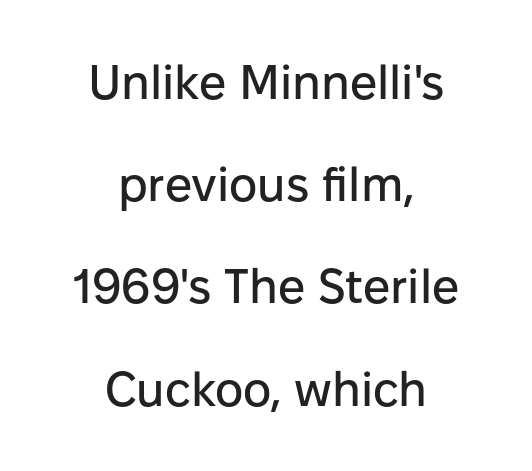
This sample uses a sans-serif face. Caption: multi-line text, centered on the measure. Note the varied advance widths — an 'i' is clearly narrower than an 'm'. Students, note that the glyphs here touch the page at normal intervals. Any mark beneath the type? The region is blank. Does the leading feel generous? Absolutely, it's lavish.
